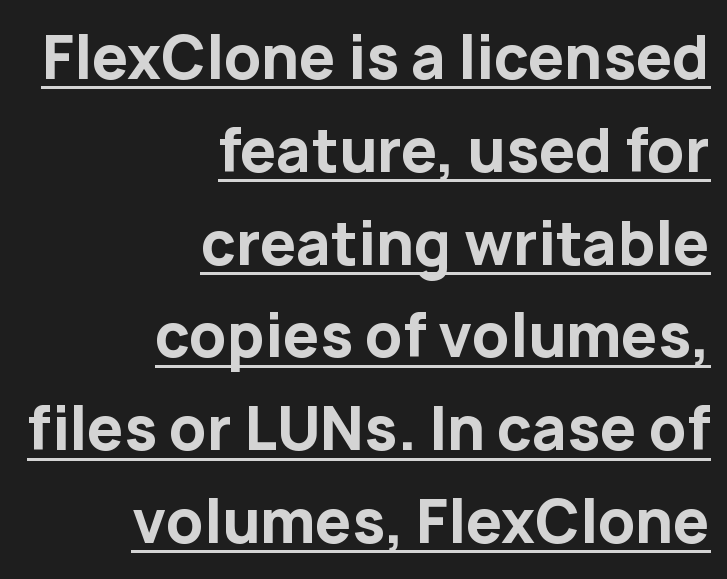
Q: Is the text bold? A: Yes.
Q: Is the text italic (slanted)? A: No, it is upright.
Q: Is the typeface a serif or a sans-serif typeface? A: Sans-serif.
Q: Is the text underlined? A: Yes.
Q: How is the paragraph aligned? A: Right-aligned.
Q: Is the spacing between letters normal or unusually wide? A: Normal.
Q: Is the spacing between lines tight, normal or loose? A: Normal.
Q: Width (condensed, normal, or wide)? A: Normal.
Q: Stroke contrast? A: Low.
Q: x-height? A: Medium.
Q: Monospaced? A: No.
